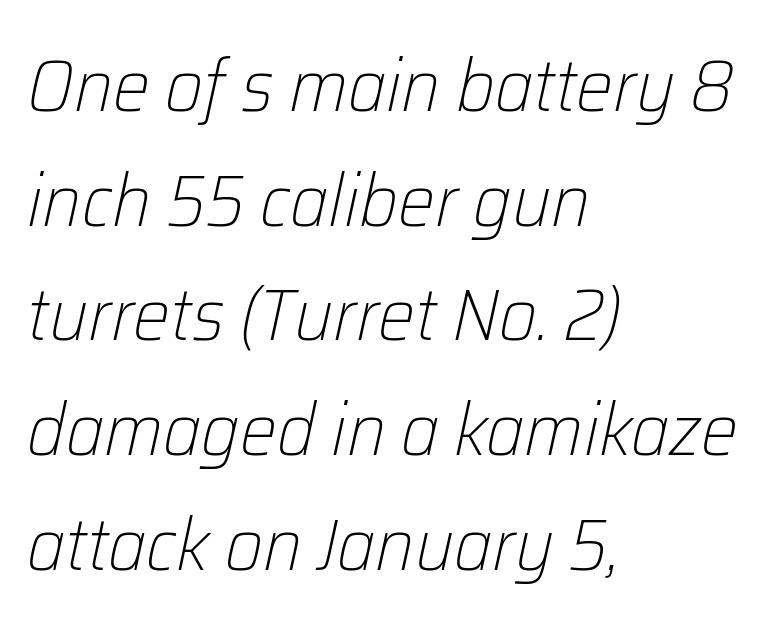
Weight: regular or lighter. Beneath every word, the page is bare. The lettering tilts uniformly, giving the passage an italic look. Spacing between characters is what you'd get straight out of the box. Reading down the block, your eye returns to a fixed left position each line.
